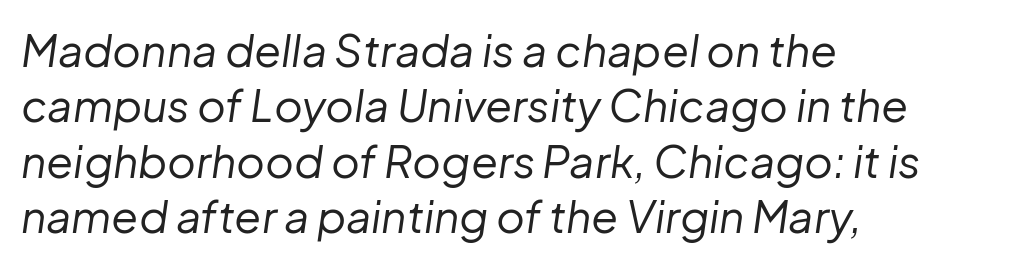
The passage shown is not underscored anywhere. Each letter keeps its own natural width here, so spacing adapts to shape. Weight: not bold — regular or lighter. Leading: standard.
